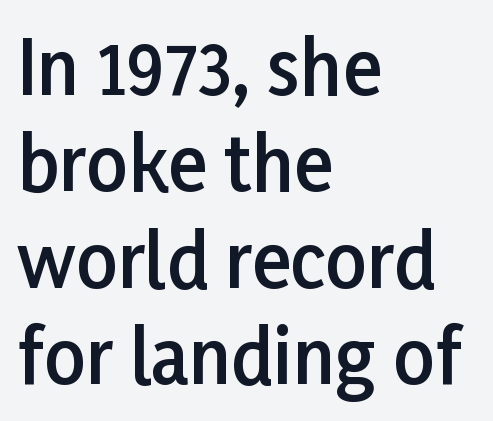
{"serif": "no", "italic": "no", "bold": "semi", "weight": "semibold", "width": "normal", "stroke_contrast": "low", "x_height": "medium", "monospaced": "no", "underline": "no", "align": "left", "line_spacing": "normal", "line_spacing_ratio": 1.32, "letter_spacing": "normal", "letter_spacing_em": 0.0, "glyph_px": 73}
